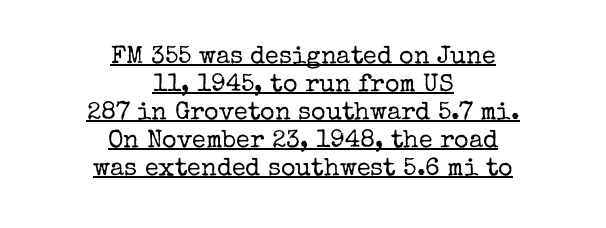
{"italic": "no", "bold": "no", "underline": "yes", "align": "center", "line_spacing": "tight", "line_spacing_ratio": 1.12, "letter_spacing": "normal", "letter_spacing_em": 0.0, "glyph_px": 25}
